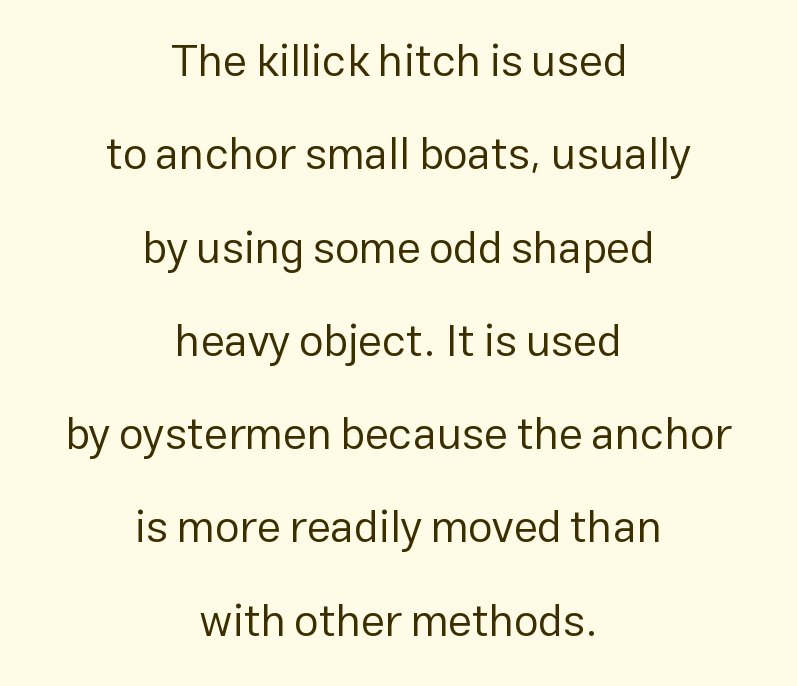
In terms of letterspacing, this is plain default setting. This sample is center-justified, so both line endings float freely. Vertical strokes here are truly vertical. The strip under each line holds only bare page.
